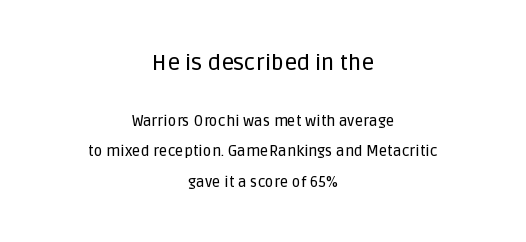
The image shows 22 px text type, upright; set centered, loose line spacing (2.05x), normal letter spacing, not underlined; the first (top) block is 1.47x larger.
